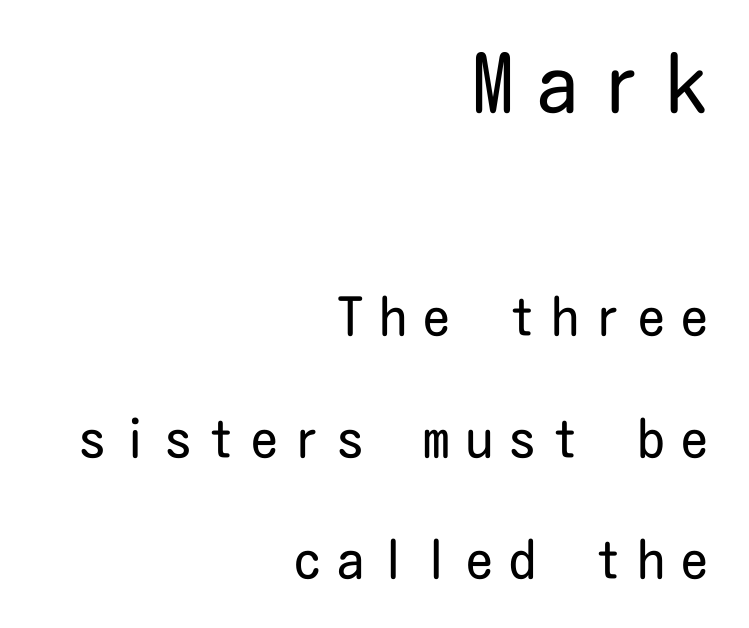
Q: Is the text bold? A: No.
Q: Is the text italic (slanted)? A: No, it is upright.
Q: Is the typeface a serif or a sans-serif typeface? A: Sans-serif.
Q: Is the text underlined? A: No.
Q: How is the paragraph aligned? A: Right-aligned.
Q: Is the spacing between letters normal or unusually wide? A: Unusually wide.
Q: Is the spacing between lines tight, normal or loose? A: Loose.
Q: Which block of text is set in a larger size, the first (top) or the second (bottom)? A: The first (top) one.
Q: Width (condensed, normal, or wide)? A: Condensed.
Q: Stroke contrast? A: Low.
Q: x-height? A: Medium.
